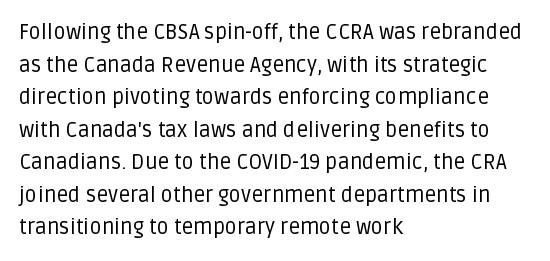
The image shows 21 px text type, upright; set left-aligned, normal line spacing (1.55x), normal letter spacing, not underlined.
